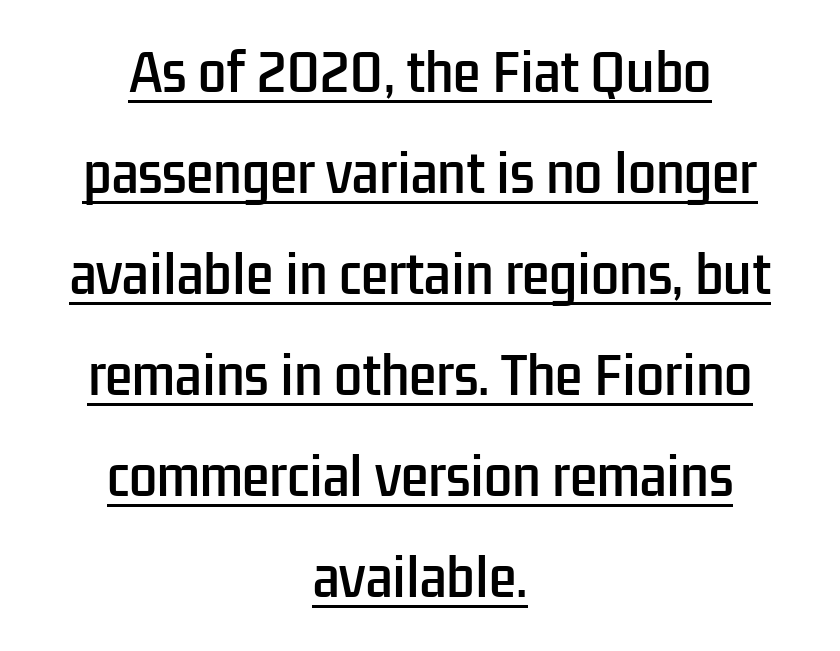
{"serif": "no", "italic": "no", "width": "condensed", "stroke_contrast": "low", "x_height": "medium", "monospaced": "no", "underline": "yes", "align": "center", "line_spacing": "loose", "line_spacing_ratio": 2.02, "letter_spacing": "normal", "letter_spacing_em": 0.0, "glyph_px": 50}
